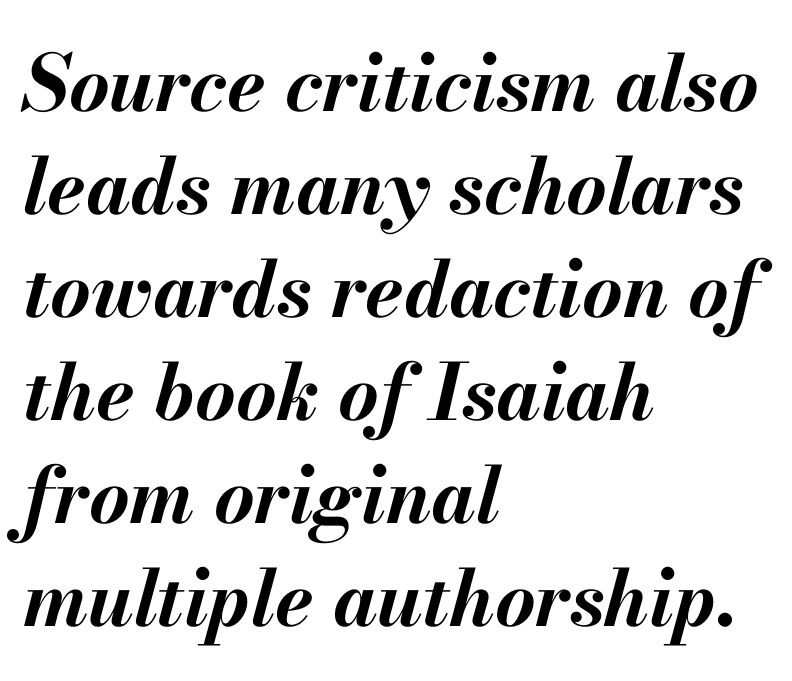
{"italic": "yes", "lean": "right", "slant_degrees": 13, "bold": "yes", "weight": "bold", "width": "normal", "stroke_contrast": "medium", "x_height": "small", "monospaced": "no", "underline": "no", "align": "left", "line_spacing": "normal", "line_spacing_ratio": 1.32, "letter_spacing": "normal", "letter_spacing_em": 0.0, "glyph_px": 78}
